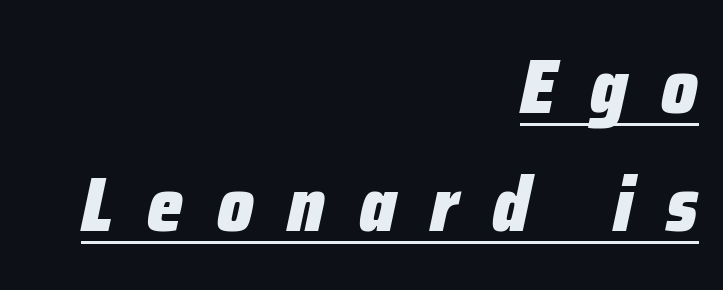
{"italic": "yes", "lean": "right", "slant_degrees": 12, "bold": "yes", "weight": "heavy", "width": "condensed", "stroke_contrast": "low", "x_height": "medium", "monospaced": "no", "underline": "yes", "align": "right", "line_spacing": "normal", "line_spacing_ratio": 1.53, "letter_spacing": "wide", "letter_spacing_em": 0.44, "glyph_px": 77}
